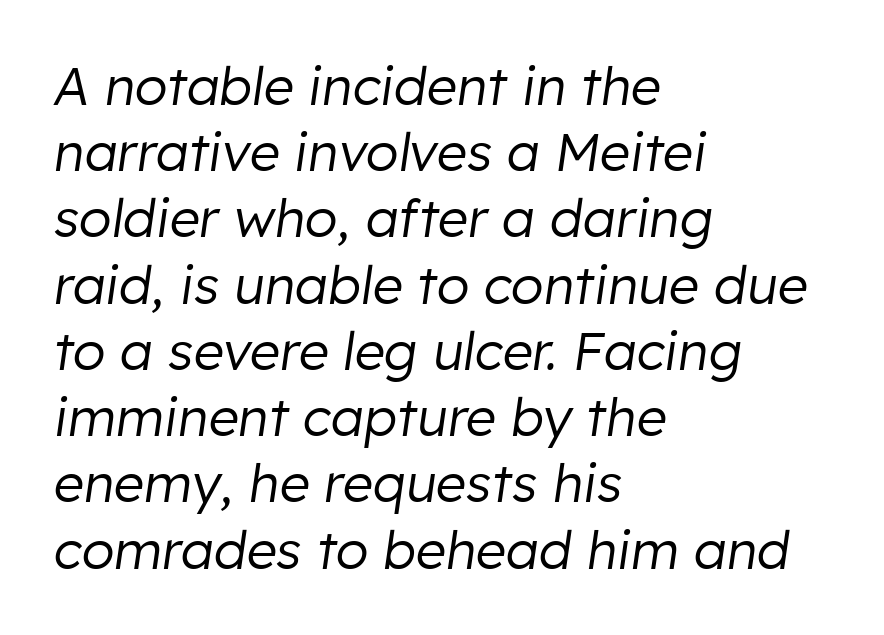
{"italic": "yes", "lean": "right", "slant_degrees": 8, "bold": "no", "weight": "regular", "width": "normal", "stroke_contrast": "low", "x_height": "medium", "monospaced": "no", "underline": "no", "align": "left", "line_spacing": "normal", "line_spacing_ratio": 1.25, "letter_spacing": "normal", "letter_spacing_em": 0.0, "glyph_px": 53}
